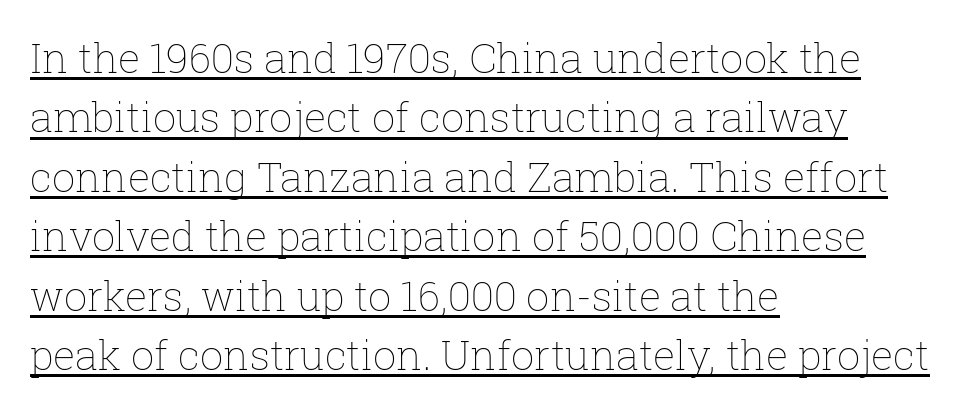
The letters advance in unequal steps, a hallmark of proportional type. Honestly, the letter spacing is just normal — you wouldn't notice it. Interline gaps are of average width in this sample. Looks like someone drew a line under every word here. The letters stand straight up with perfectly vertical stems. No heavy texture on the line: the type isn't bold.
